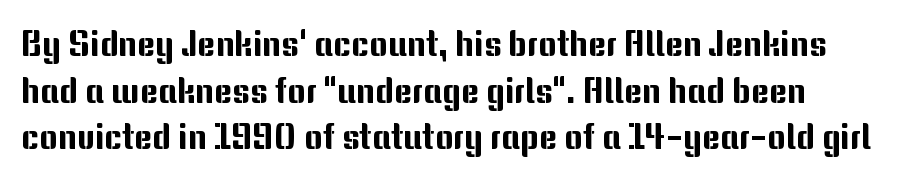
Check the space under the baseline: it is left empty. Character widths vary here, with narrow letters taking less room than wide ones. In terms of letterspacing, this is plain default setting. Posture: straight, roman, zero tilt.
